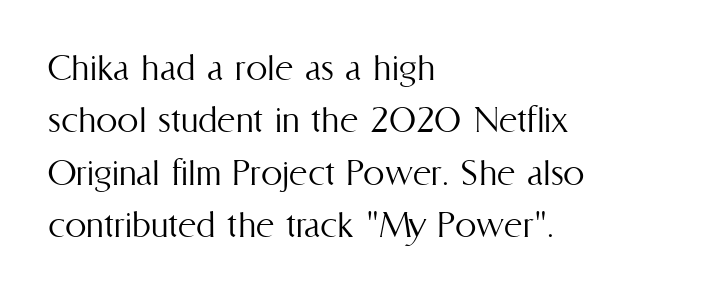
Stem width sits at or under what a default text font uses. The rendering uses natural spacing where letterforms have individual widths. Nothing unusual about the tracking: characters are spaced as the font intends. Nope, not italic — everything's standing straight. Short and long lines alike share a common starting point at left.
